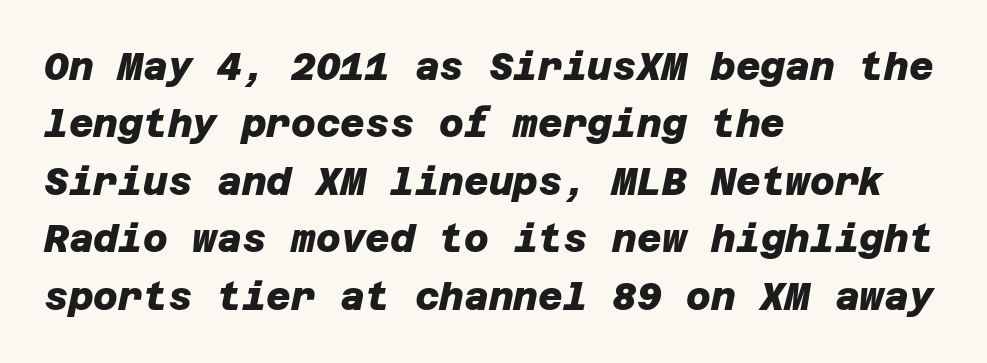
The tracking reads as untouched default to a designer's eye. Heavy-handed strokes throughout: this text is bold. These lines sit exactly where default settings would place them. Layout note: lines flush left. Beneath every word, the page is bare. You can tell from the bare stems that sans-serif type was used.
